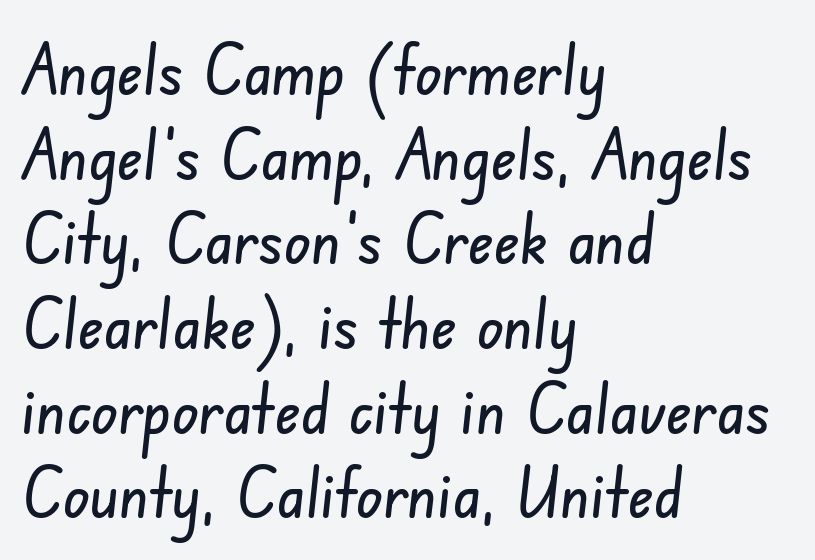
Q: Is the typeface a serif or a sans-serif typeface? A: Sans-serif.
Q: Is the text underlined? A: No.
Q: How is the paragraph aligned? A: Left-aligned.
Q: Is the spacing between letters normal or unusually wide? A: Normal.
Q: Width (condensed, normal, or wide)? A: Condensed.
Q: Stroke contrast? A: Low.
Q: x-height? A: Small.
Q: Monospaced? A: No.
